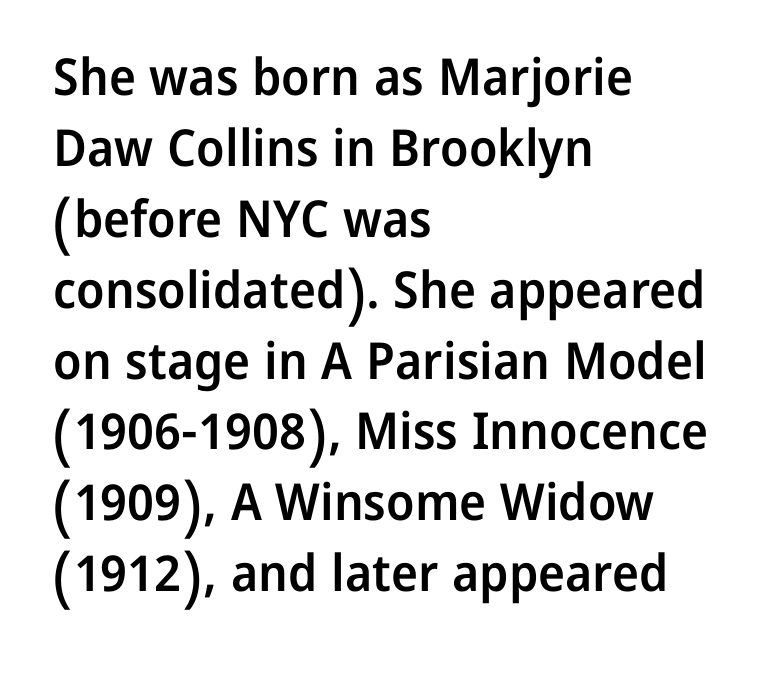
{"serif": "no", "italic": "no", "bold": "semi", "weight": "semibold", "width": "normal", "stroke_contrast": "low", "x_height": "medium", "monospaced": "no", "underline": "no", "align": "left", "line_spacing": "normal", "line_spacing_ratio": 1.39, "letter_spacing": "normal", "letter_spacing_em": 0.0, "glyph_px": 51}
